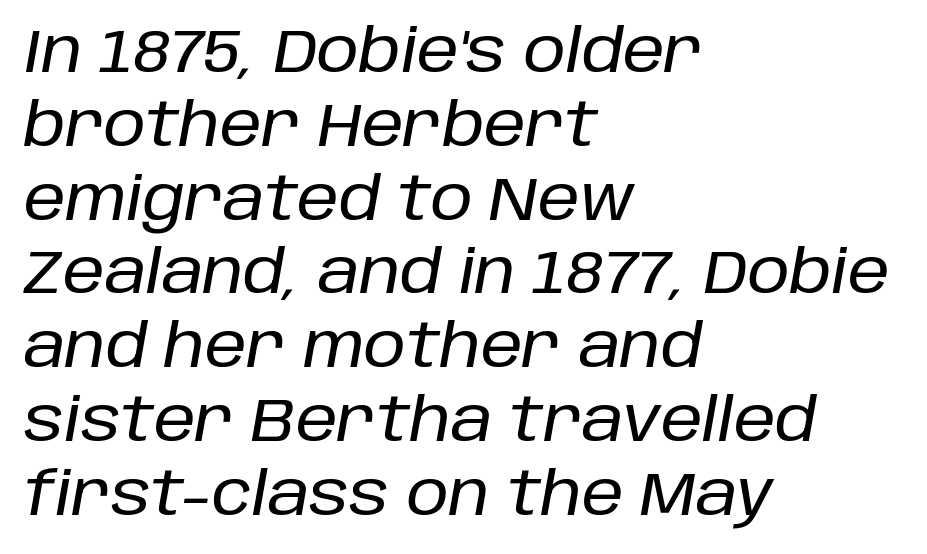
Q: Is the text italic (slanted)? A: Yes, it leans right by about 10 degrees.
Q: Is the text underlined? A: No.
Q: How is the paragraph aligned? A: Left-aligned.
Q: Is the spacing between letters normal or unusually wide? A: Normal.
Q: Width (condensed, normal, or wide)? A: Normal.
Q: Stroke contrast? A: Low.
Q: x-height? A: Large.
Q: Monospaced? A: No.
